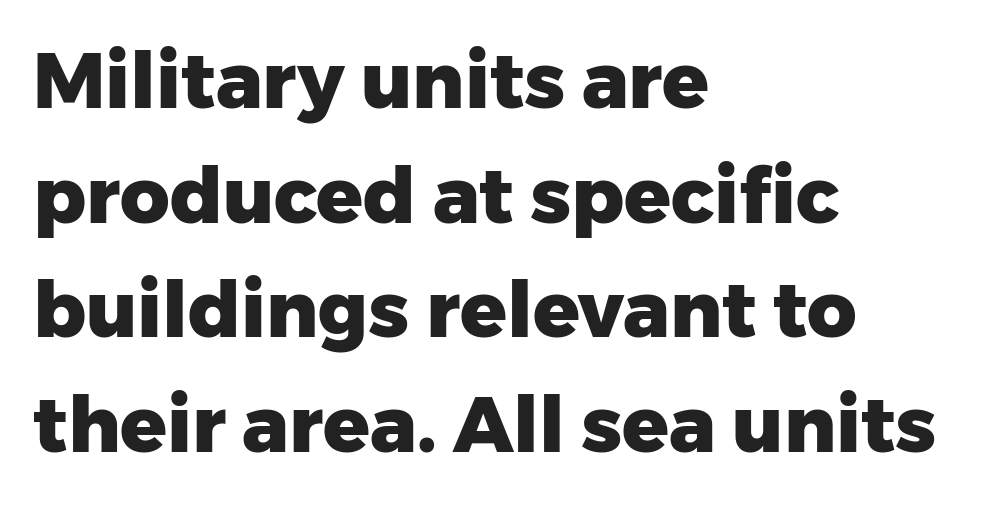
The image shows 77 px heavy sans-serif type, upright; set left-aligned, normal line spacing (1.49x), normal letter spacing, not underlined; low stroke contrast and a medium x-height.
